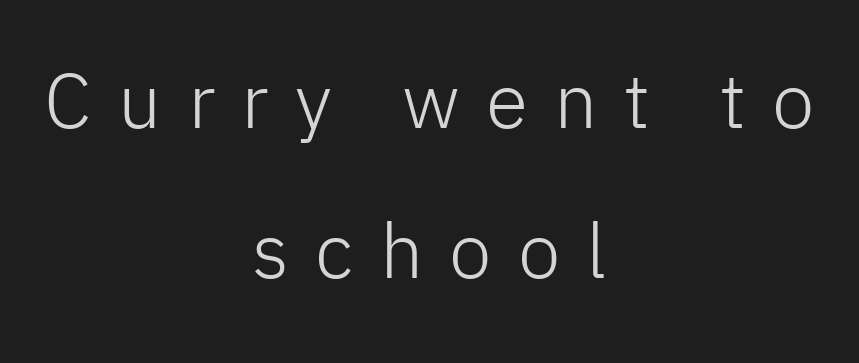
Q: Is the text bold? A: No.
Q: Is the text italic (slanted)? A: No, it is upright.
Q: Is the typeface a serif or a sans-serif typeface? A: Sans-serif.
Q: Is the text underlined? A: No.
Q: How is the paragraph aligned? A: Centered.
Q: Is the spacing between letters normal or unusually wide? A: Unusually wide.
Q: Is the spacing between lines tight, normal or loose? A: Loose.
Q: Width (condensed, normal, or wide)? A: Normal.
Q: Stroke contrast? A: Low.
Q: x-height? A: Medium.
Q: Monospaced? A: No.
